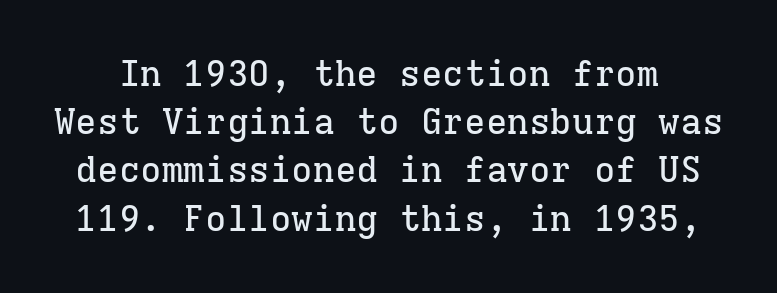
Glance below the letters and you will spot only blank space. A typesetter would call this monospace, since all characters share one set width. Glyph-to-glyph distance matches everyday printed text. Characters remain perfectly vertical along every line. Font category for this specimen: serif. How would I describe the line gaps? Plain and ordinary.
